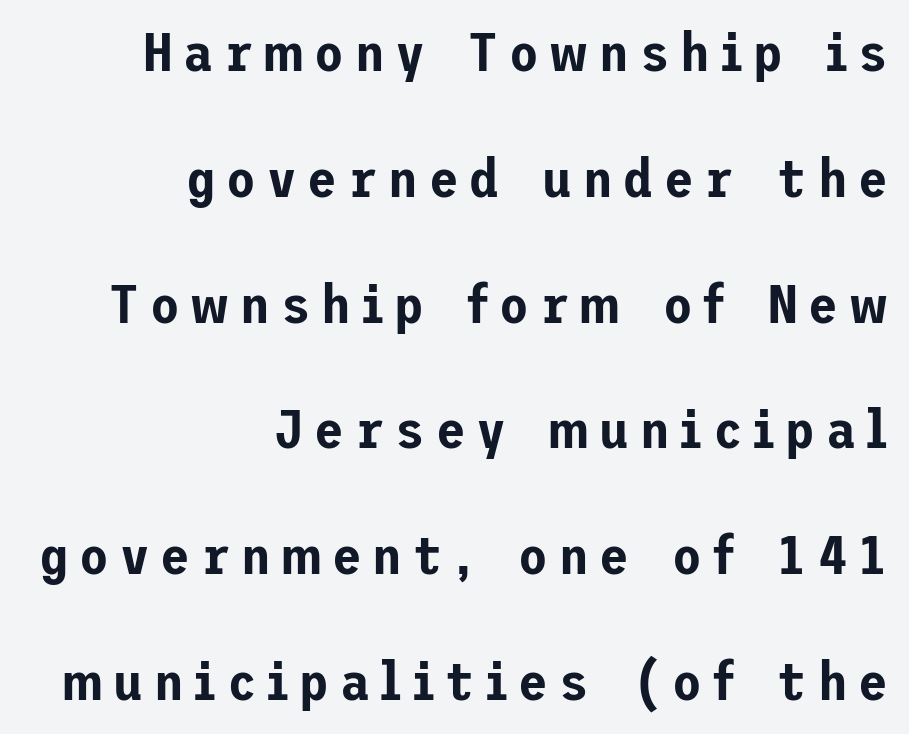
Caption: multi-line text, flush right, ragged left. Rows of type keep a wide berth in the vertical direction. Rule under the text: the space is simply empty. Observe the wide spacing: letters keep a clear distance from each other. A sans-serif font was chosen for this passage.
